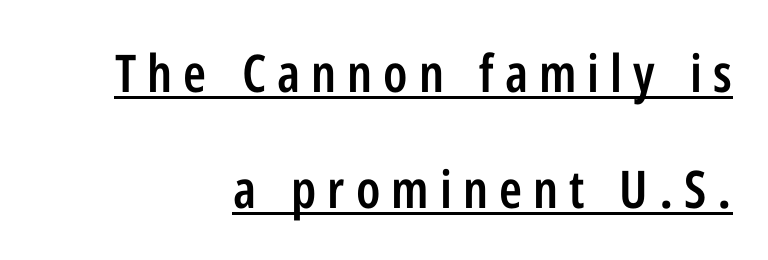
The image shows 52 px semibold, condensed sans-serif type, upright; set right-aligned, loose line spacing (2.23x), unusually wide letter spacing (+0.21 em), underlined; low stroke contrast and a medium x-height.
